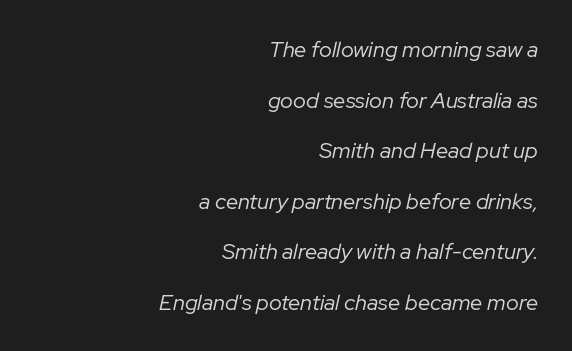
The image shows 22 px text type, italic (leaning right); set right-aligned, loose line spacing (2.3x), normal letter spacing, not underlined.
